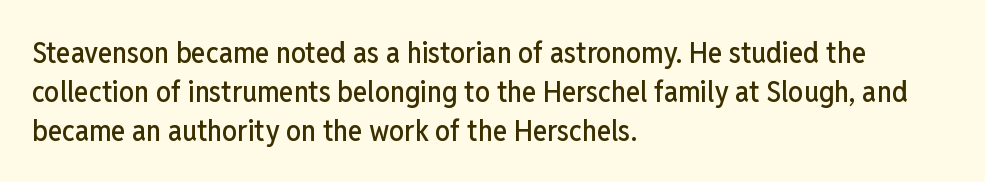
I'd call this a sans setting — the letters go barefoot. These lines were composed using upright roman letters. Honestly, the row spacing looks completely unremarkable. Note the varied advance widths — an 'i' is clearly narrower than an 'm'. Letter spacing: default. A clean baseline with only descenders dipping below it.
